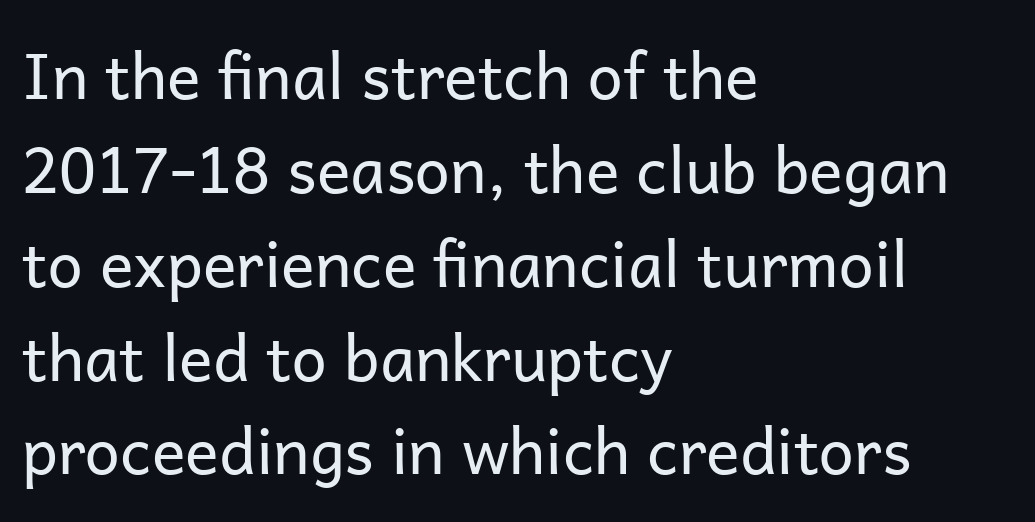
The image shows 63 px regular-weight sans-serif type, upright; set left-aligned, normal line spacing (1.49x), normal letter spacing, not underlined; low stroke contrast and a medium x-height.
